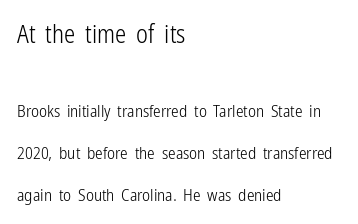
The image shows 25 px text type, upright; set left-aligned, loose line spacing (2.48x), normal letter spacing, not underlined; the first (top) block is 1.47x larger.
